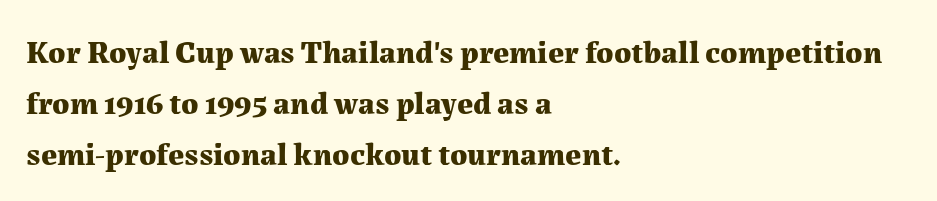
The image shows 32 px bold serif type, upright; set left-aligned, normal line spacing (1.59x), normal letter spacing, not underlined; medium stroke contrast and a medium x-height.
